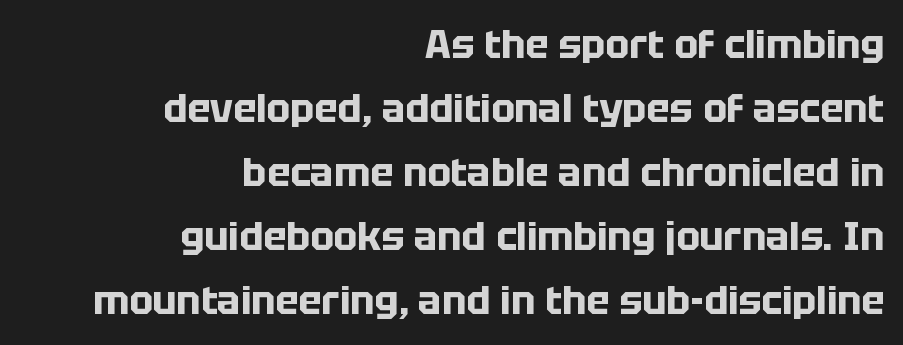
The image shows 39 px bold sans-serif type, upright; set right-aligned, normal line spacing (1.64x), normal letter spacing, not underlined; low stroke contrast and a large x-height.
